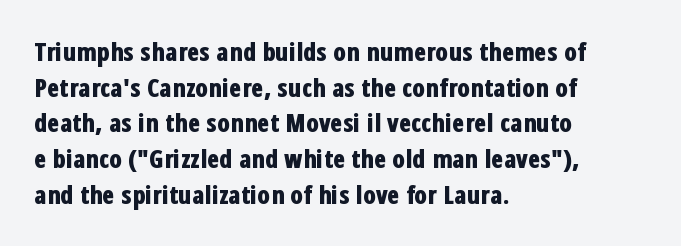
The image shows 25 px bold type, upright; set left-aligned, normal line spacing (1.43x), normal letter spacing, not underlined.
